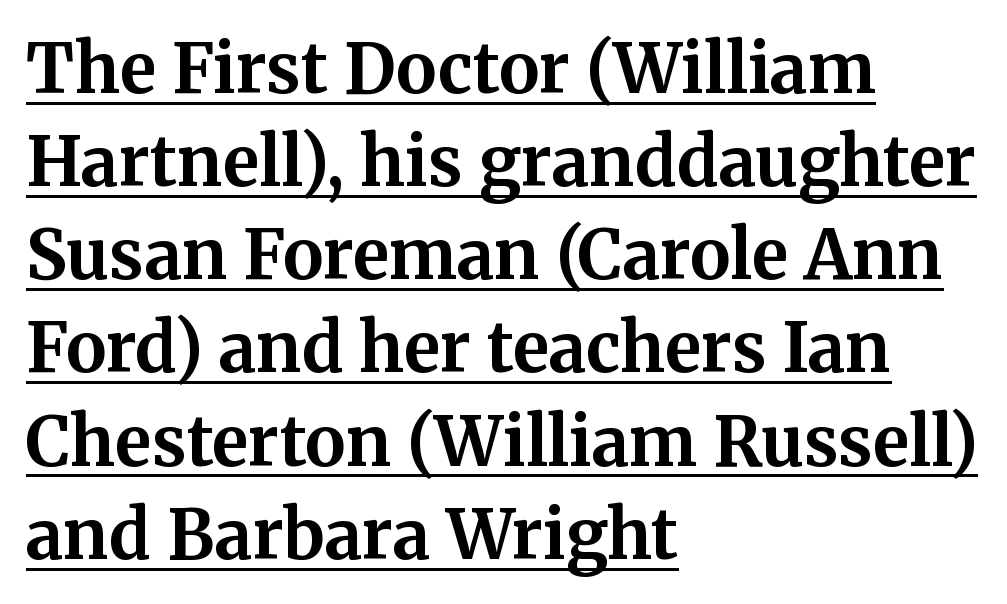
Q: Is the text bold? A: Yes.
Q: Is the text italic (slanted)? A: No, it is upright.
Q: Is the typeface a serif or a sans-serif typeface? A: Serif.
Q: Is the text underlined? A: Yes.
Q: How is the paragraph aligned? A: Left-aligned.
Q: Is the spacing between letters normal or unusually wide? A: Normal.
Q: Is the spacing between lines tight, normal or loose? A: Normal.
Q: Width (condensed, normal, or wide)? A: Normal.
Q: Stroke contrast? A: Medium.
Q: x-height? A: Medium.
Q: Monospaced? A: No.
